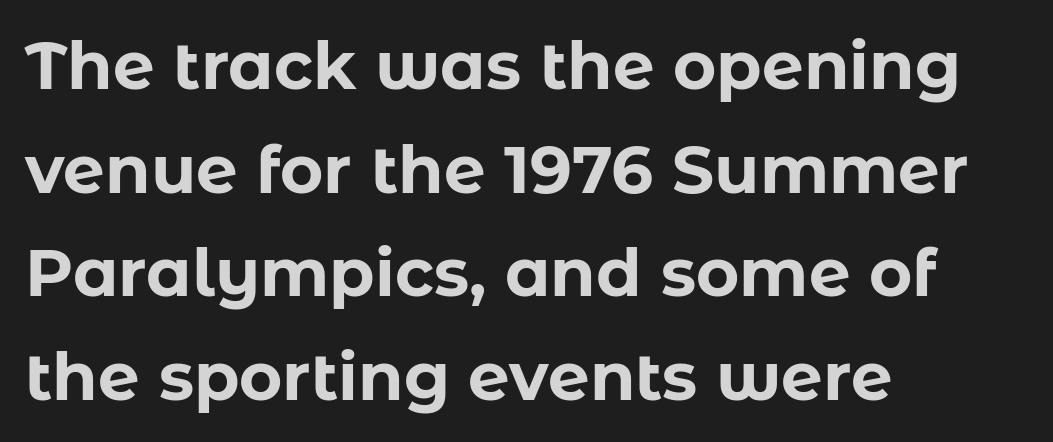
Reading down the block, your eye returns to a fixed left position each line. A full-strength bold gives these letters their thick strokes. Anything drawn beneath the words? Only blank space. Standard letterfit; no display-style spreading of the glyphs. Ordinary non-slanted type is in use. Unlike a traditional serif, this face leaves its strokes unadorned.
